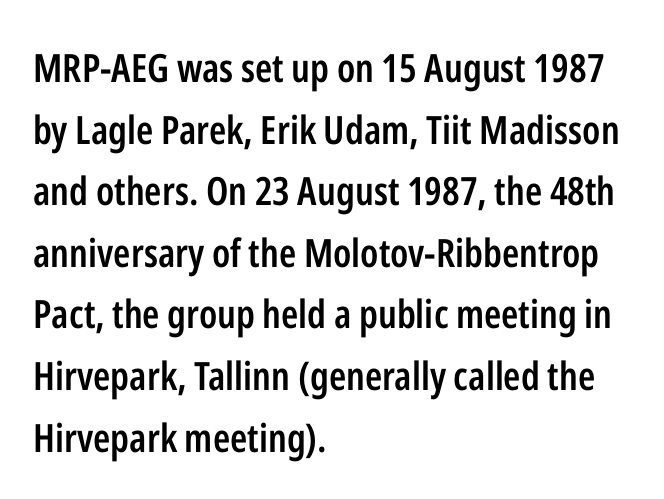
The image shows 39 px semibold, condensed sans-serif type, upright; set left-aligned, normal line spacing (1.58x), normal letter spacing, not underlined; low stroke contrast and a medium x-height.
